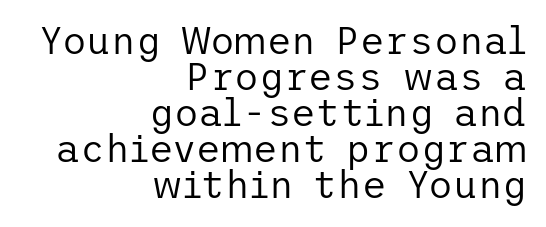
{"serif": "no", "italic": "no", "bold": "no", "weight": "regular", "width": "normal", "stroke_contrast": "low", "x_height": "medium", "underline": "no", "align": "right", "line_spacing": "tight", "line_spacing_ratio": 0.95, "letter_spacing": "normal", "letter_spacing_em": 0.0, "glyph_px": 38}
